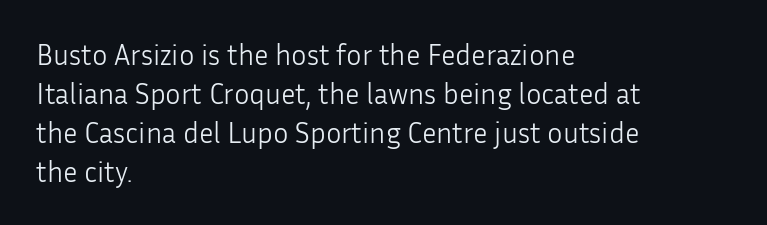
Q: Is the text bold? A: No.
Q: Is the text italic (slanted)? A: No, it is upright.
Q: Is the typeface a serif or a sans-serif typeface? A: Sans-serif.
Q: Is the text underlined? A: No.
Q: How is the paragraph aligned? A: Left-aligned.
Q: Is the spacing between letters normal or unusually wide? A: Normal.
Q: Is the spacing between lines tight, normal or loose? A: Normal.
Q: Width (condensed, normal, or wide)? A: Normal.
Q: Stroke contrast? A: Low.
Q: x-height? A: Medium.
Q: Monospaced? A: No.
